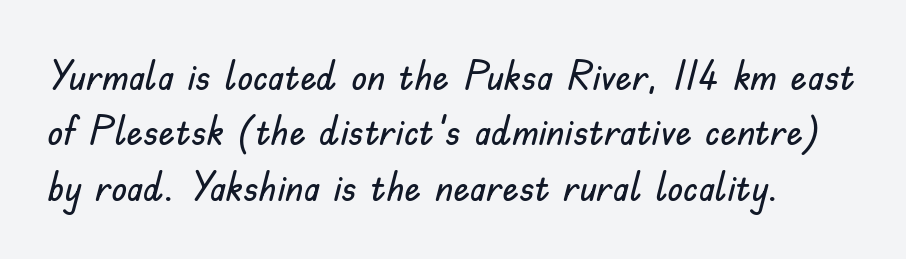
{"serif": "no", "width": "normal", "stroke_contrast": "low", "x_height": "small", "monospaced": "no", "underline": "no", "line_spacing": "normal", "line_spacing_ratio": 1.35, "letter_spacing": "normal", "letter_spacing_em": 0.0, "glyph_px": 41}
